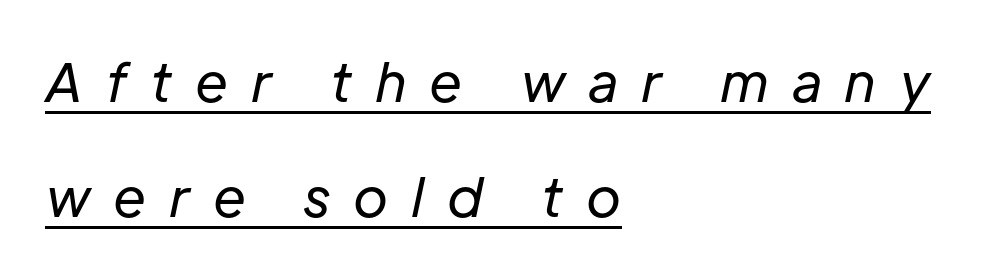
The image shows 53 px regular-weight type, italic (leaning right); set left-aligned, loose line spacing (2.17x), unusually wide letter spacing (+0.43 em), underlined; low stroke contrast and a medium x-height.
